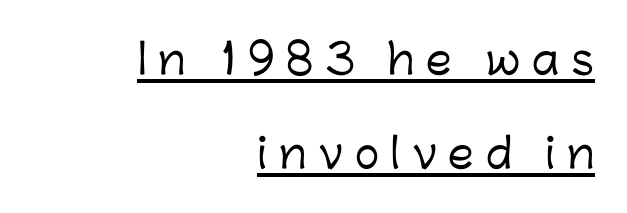
The face used here is rendered with a markedly widened letterfit. Character widths vary here, with narrow letters taking less room than wide ones. The lines are quadded right. Is there an underline? Yes — a line sits under the letters.
